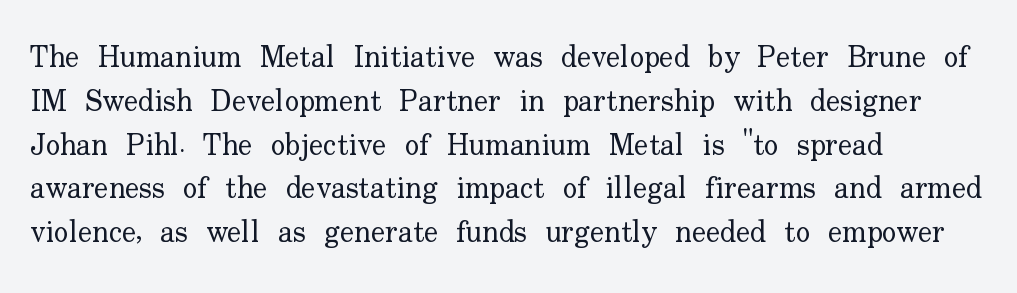
Unmarked baselines from the first word to the last. One-word summary of the alignment: left. Serifs: yes, visible at the terminals of the letterforms. These lines are rendered in a variable-pitch font. Vertical strokes here are truly vertical. Nobody touched the tracking dial on this one.
